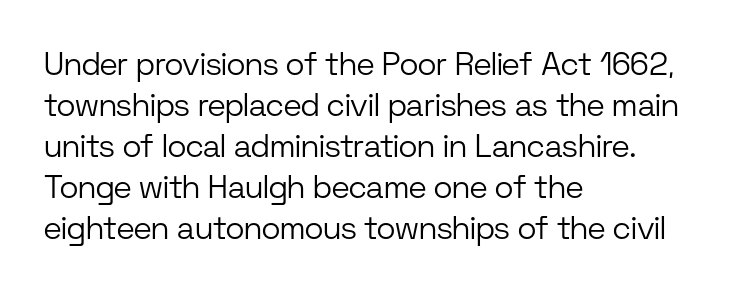
The image shows 32 px light sans-serif type, upright; set left-aligned, normal line spacing (1.28x), normal letter spacing, not underlined; low stroke contrast and a medium x-height.
